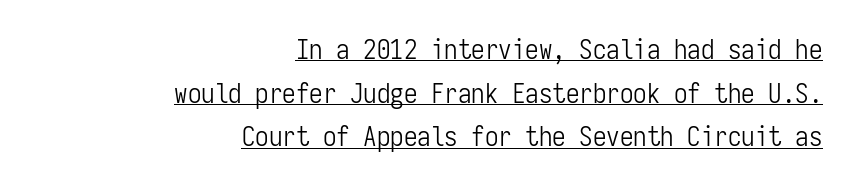
Heaviness? Minimal to ordinary, like unemphasized prose. Like a heading marked for emphasis, these lines bear an underscore. Nobody touched the tracking dial on this one. The space between consecutive lines is moderate. Every row of glyphs terminates at an identical x-position on the right.
